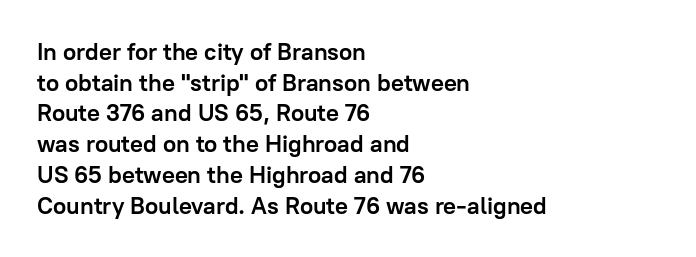
Q: Is the text bold? A: Yes.
Q: Is the text italic (slanted)? A: No, it is upright.
Q: Is the text underlined? A: No.
Q: How is the paragraph aligned? A: Left-aligned.
Q: Is the spacing between letters normal or unusually wide? A: Normal.
Q: Is the spacing between lines tight, normal or loose? A: Normal.
